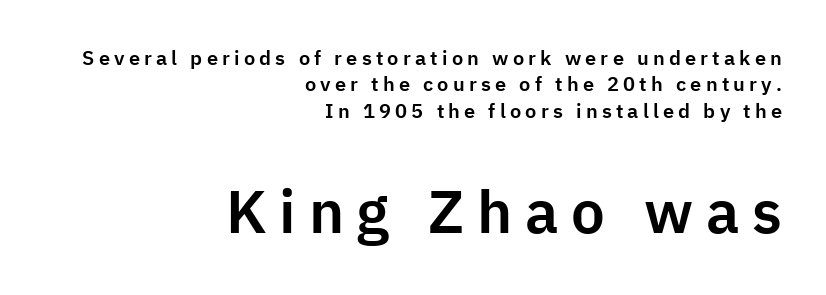
{"serif": "no", "italic": "no", "width": "normal", "stroke_contrast": "low", "x_height": "medium", "monospaced": "no", "underline": "no", "align": "right", "line_spacing": "normal", "line_spacing_ratio": 1.32, "letter_spacing": "wide", "letter_spacing_em": 0.21, "larger_block": "second", "size_ratio": 3.0, "glyph_px": 60}
